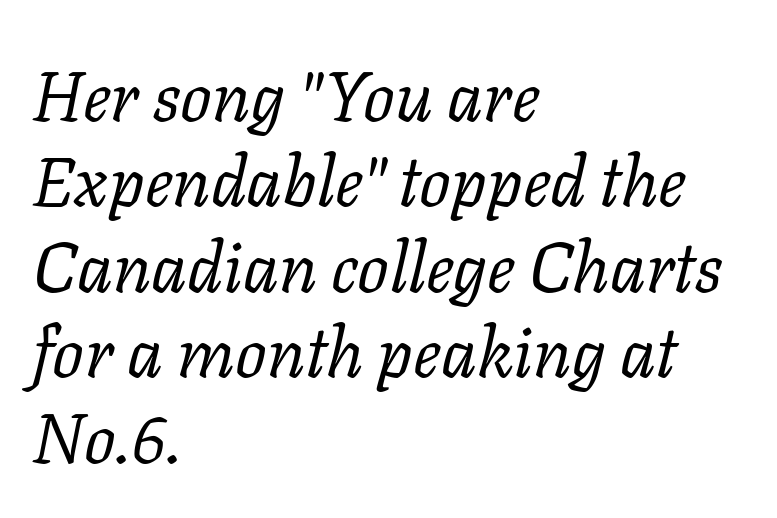
Yep, those are serifs on the letters. Horizontally, the lines are justified to the leading edge only. The zone under the glyphs is completely vacant. A quiet, ordinary-to-light weight characterises the typeface. The specimen reads as italic at a glance. The letters advance in unequal steps, a hallmark of proportional type.
